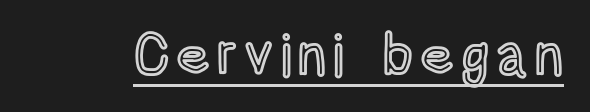
The image shows 57 px condensed type, upright; set underlined; a large x-height.
